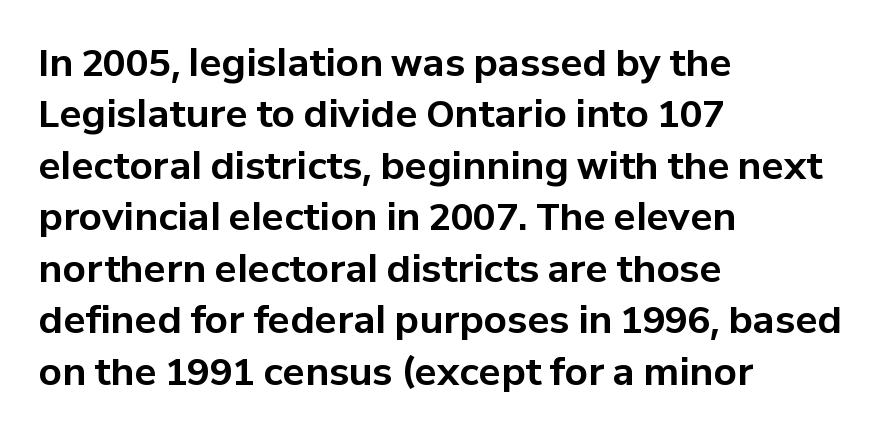
Q: Is the text bold? A: Yes.
Q: Is the text italic (slanted)? A: No, it is upright.
Q: Is the typeface a serif or a sans-serif typeface? A: Sans-serif.
Q: Is the text underlined? A: No.
Q: How is the paragraph aligned? A: Left-aligned.
Q: Is the spacing between letters normal or unusually wide? A: Normal.
Q: Is the spacing between lines tight, normal or loose? A: Normal.
Q: Width (condensed, normal, or wide)? A: Normal.
Q: Stroke contrast? A: Low.
Q: x-height? A: Medium.
Q: Monospaced? A: No.
